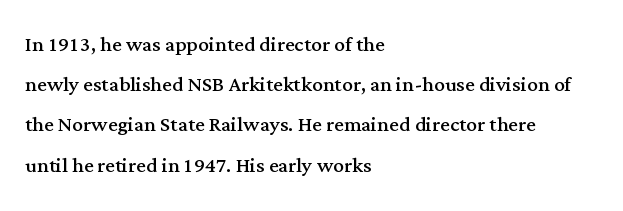
{"italic": "no", "bold": "no", "underline": "no", "align": "left", "line_spacing": "normal", "line_spacing_ratio": 1.49, "letter_spacing": "normal", "letter_spacing_em": 0.0, "glyph_px": 27}
